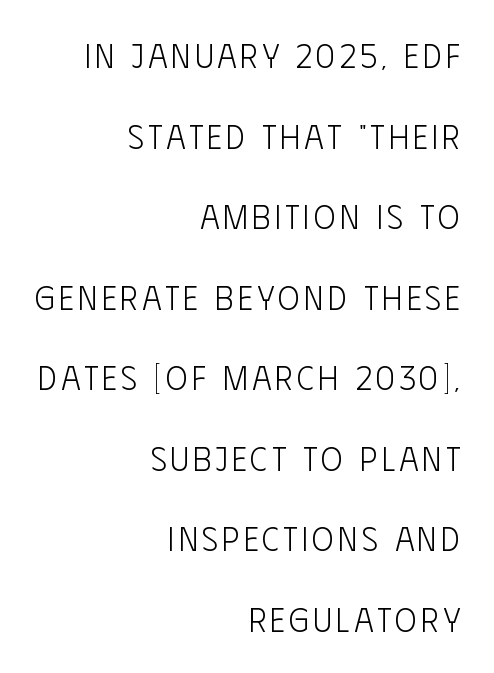
Q: Is the text bold? A: No.
Q: Is the text italic (slanted)? A: No, it is upright.
Q: Is the typeface a serif or a sans-serif typeface? A: Sans-serif.
Q: Is the text underlined? A: No.
Q: How is the paragraph aligned? A: Right-aligned.
Q: Is the spacing between lines tight, normal or loose? A: Loose.
Q: Width (condensed, normal, or wide)? A: Condensed.
Q: Stroke contrast? A: Low.
Q: x-height? A: Large.
Q: Monospaced? A: No.
